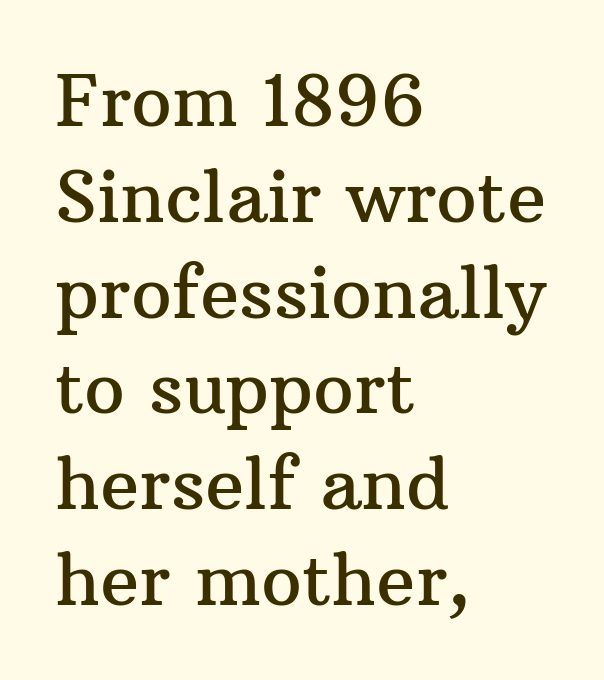
{"serif": "yes", "italic": "no", "width": "normal", "stroke_contrast": "medium", "x_height": "medium", "monospaced": "no", "underline": "no", "align": "left", "line_spacing": "normal", "line_spacing_ratio": 1.33, "letter_spacing": "normal", "letter_spacing_em": 0.0, "glyph_px": 72}
